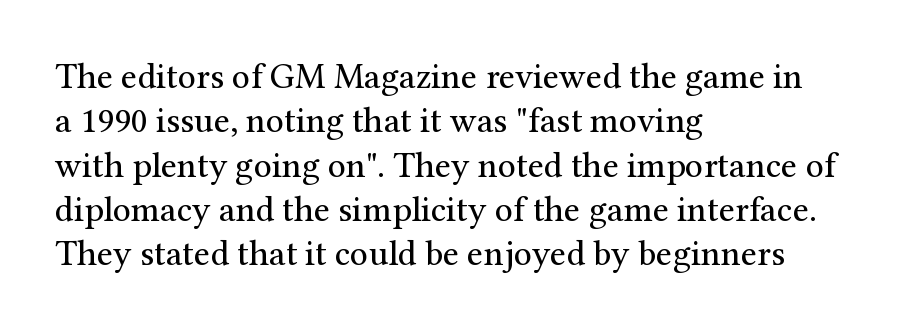
{"serif": "yes", "italic": "no", "bold": "no", "weight": "regular", "width": "normal", "stroke_contrast": "medium", "x_height": "medium", "monospaced": "no", "underline": "no", "align": "left", "line_spacing_ratio": 1.23, "letter_spacing": "normal", "letter_spacing_em": 0.0, "glyph_px": 36}
